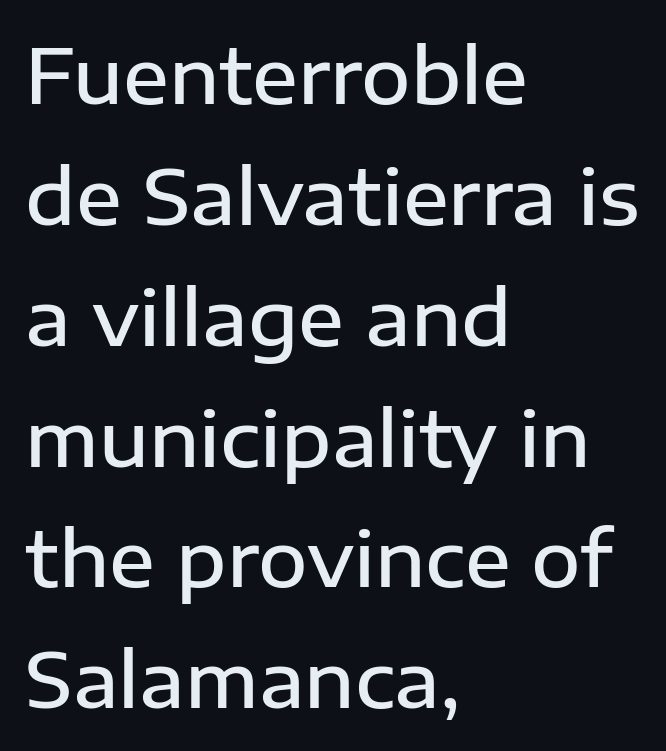
The image shows 76 px semibold sans-serif type, upright; set left-aligned, normal line spacing (1.59x), normal letter spacing, not underlined; low stroke contrast and a medium x-height.
